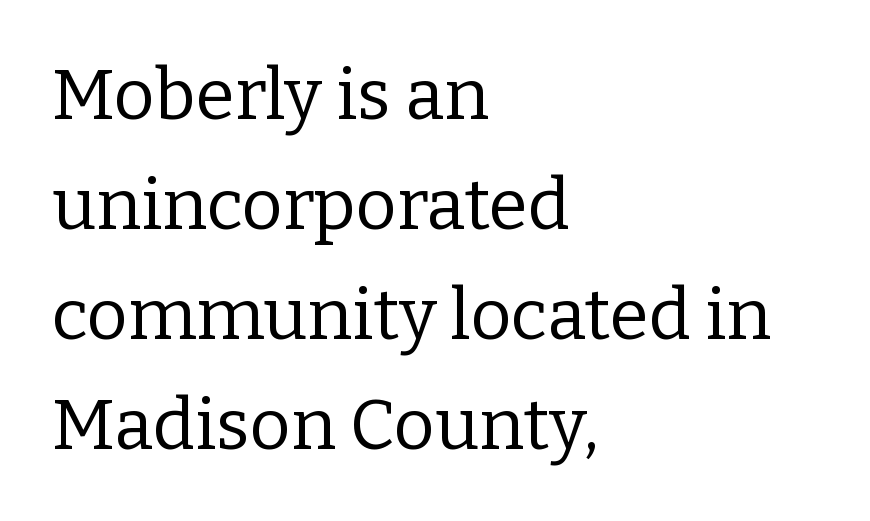
This block has exactly the height ordinary leading produces. Descenders hang freely into open space. The font sits on the lighter half of the weight spectrum, regular included. Varying glyph widths throughout — classic text-font behaviour. Look at the tracking — it's just the regular setting, nothing added.
